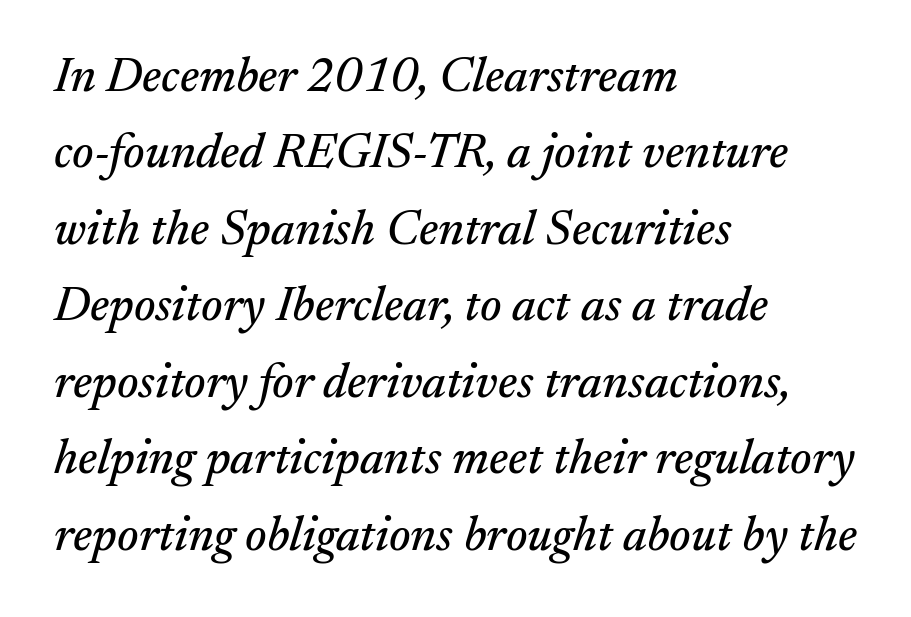
Q: Is the text italic (slanted)? A: Yes, it leans right by about 17 degrees.
Q: Is the typeface a serif or a sans-serif typeface? A: Serif.
Q: Is the text underlined? A: No.
Q: How is the paragraph aligned? A: Left-aligned.
Q: Is the spacing between letters normal or unusually wide? A: Normal.
Q: Is the spacing between lines tight, normal or loose? A: Normal.
Q: Width (condensed, normal, or wide)? A: Normal.
Q: Stroke contrast? A: Medium.
Q: x-height? A: Small.
Q: Monospaced? A: No.
